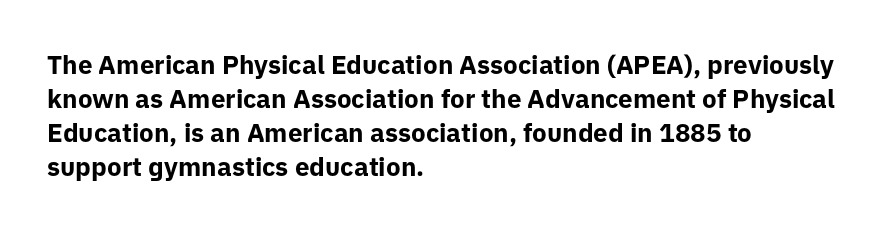
{"italic": "no", "bold": "yes", "underline": "no", "align": "left", "line_spacing": "normal", "line_spacing_ratio": 1.31, "letter_spacing": "normal", "letter_spacing_em": 0.0, "glyph_px": 26}
